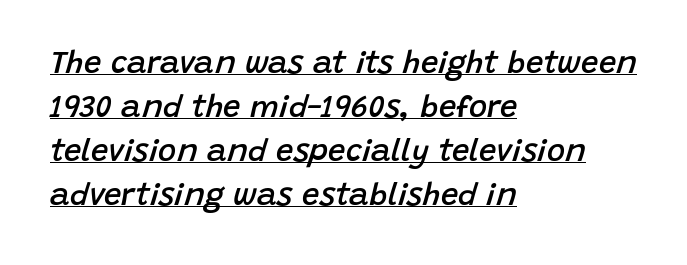
Q: Is the text bold? A: Semi-bold.
Q: Is the text italic (slanted)? A: Yes, it leans right by about 15 degrees.
Q: Is the text underlined? A: Yes.
Q: How is the paragraph aligned? A: Left-aligned.
Q: Is the spacing between letters normal or unusually wide? A: Normal.
Q: Is the spacing between lines tight, normal or loose? A: Normal.
Q: Width (condensed, normal, or wide)? A: Normal.
Q: Stroke contrast? A: Low.
Q: x-height? A: Large.
Q: Monospaced? A: No.
